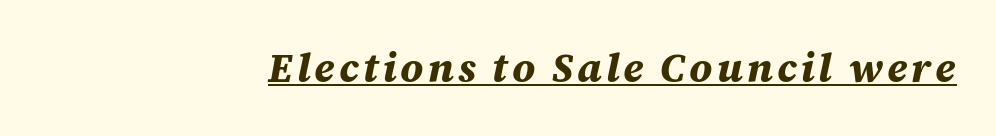
{"italic": "yes", "lean": "right", "slant_degrees": 12, "bold": "yes", "weight": "bold", "width": "normal", "stroke_contrast": "medium", "x_height": "large", "monospaced": "no", "underline": "yes", "glyph_px": 40}
